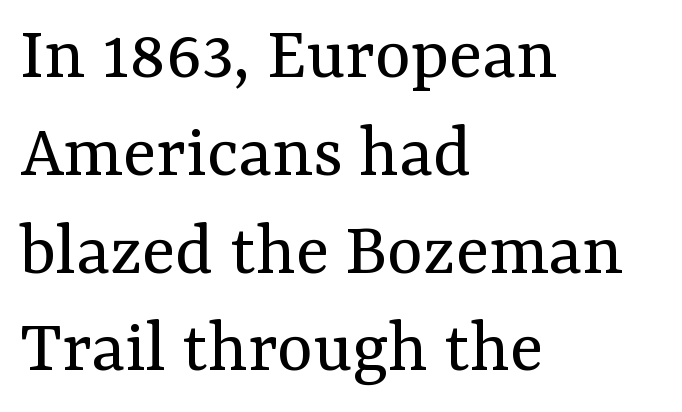
{"serif": "yes", "italic": "no", "bold": "no", "weight": "regular", "width": "normal", "stroke_contrast": "medium", "x_height": "medium", "monospaced": "no", "underline": "no", "align": "left", "line_spacing": "normal", "line_spacing_ratio": 1.27, "letter_spacing": "normal", "letter_spacing_em": 0.0, "glyph_px": 77}
